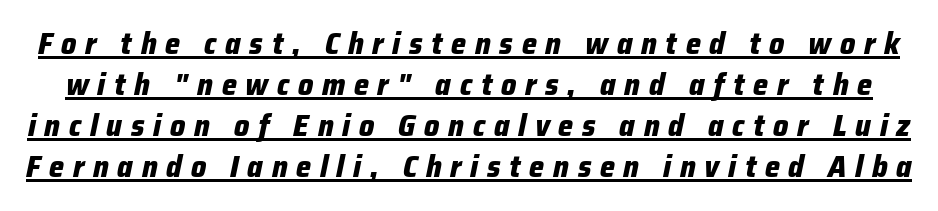
The image shows 30 px heavy type, italic (leaning right); set normal line spacing (1.37x), unusually wide letter spacing (+0.29 em), underlined; low stroke contrast and a medium x-height.
